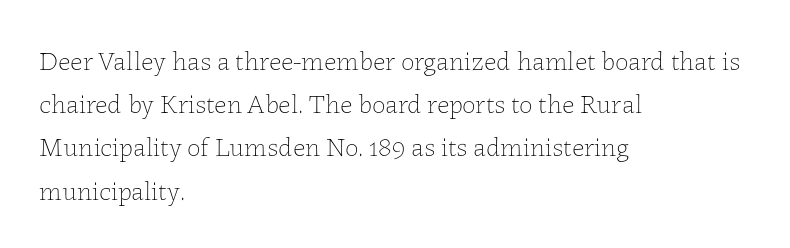
The image shows 27 px text type, upright; set left-aligned, normal line spacing (1.6x), normal letter spacing, not underlined.
